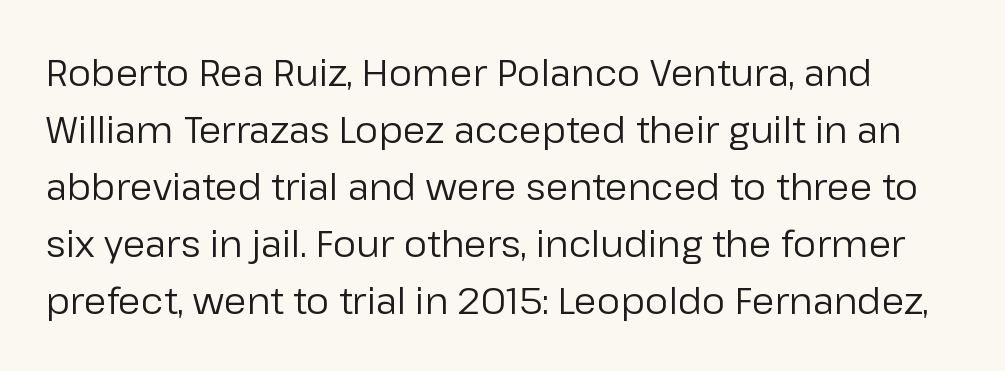
Q: Is the text bold? A: No.
Q: Is the text italic (slanted)? A: No, it is upright.
Q: Is the typeface a serif or a sans-serif typeface? A: Sans-serif.
Q: Is the text underlined? A: No.
Q: Is the spacing between letters normal or unusually wide? A: Normal.
Q: Is the spacing between lines tight, normal or loose? A: Normal.
Q: Width (condensed, normal, or wide)? A: Normal.
Q: Stroke contrast? A: Low.
Q: x-height? A: Medium.
Q: Monospaced? A: No.
